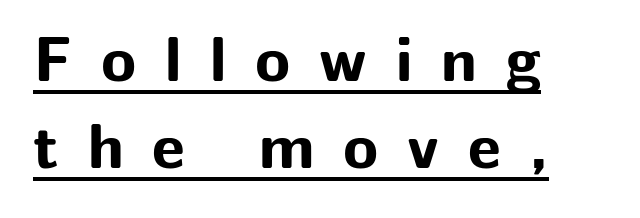
{"serif": "no", "italic": "no", "bold": "yes", "weight": "bold", "width": "normal", "stroke_contrast": "low", "x_height": "medium", "monospaced": "no", "underline": "yes", "align": "left", "line_spacing": "normal", "line_spacing_ratio": 1.36, "letter_spacing": "wide", "letter_spacing_em": 0.45, "glyph_px": 64}
